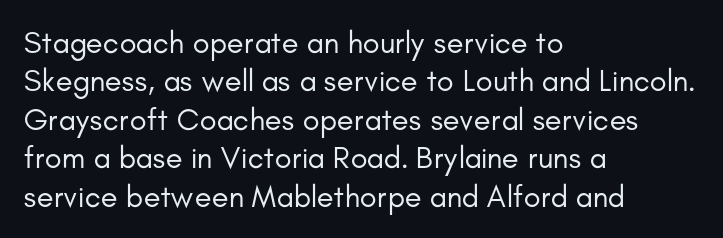
Stroke mass is kept to a normal reading level or below. Default kerning and tracking; the words read as compact shapes. Each letter keeps its own natural width here, so spacing adapts to shape. The baseline area is clear. Check where the strokes stop: nothing finishes them off — pure sans. Rendered with straight, roman letterforms.
